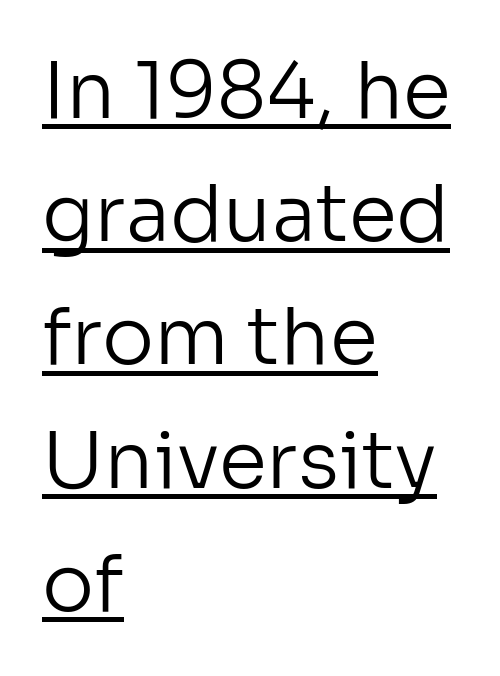
The image shows 78 px regular-weight sans-serif type, upright; set left-aligned, normal line spacing (1.58x), normal letter spacing, underlined; low stroke contrast and a medium x-height.
